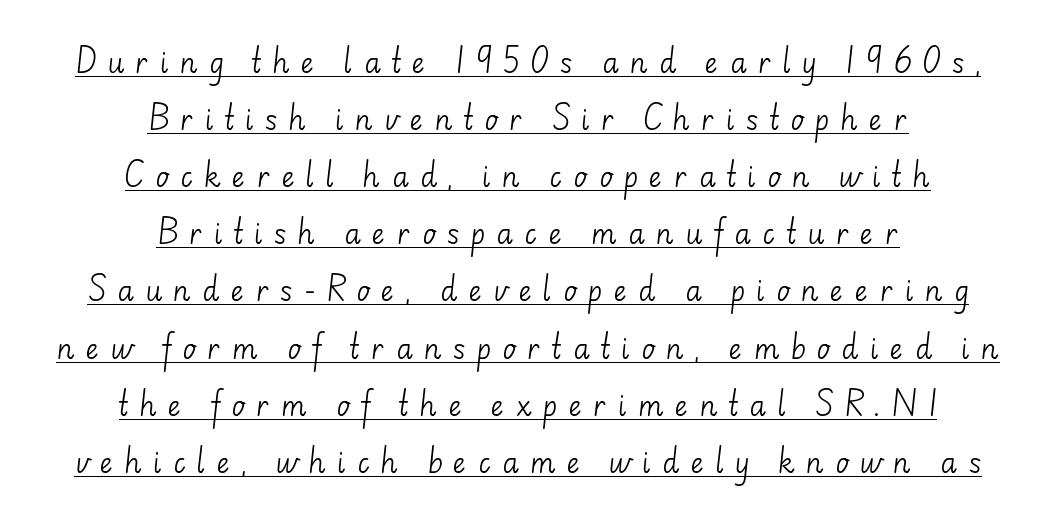
The image shows 28 px light sans-serif type; set centered, loose line spacing (2.04x), unusually wide letter spacing (+0.39 em), underlined; low stroke contrast and a small x-height.
